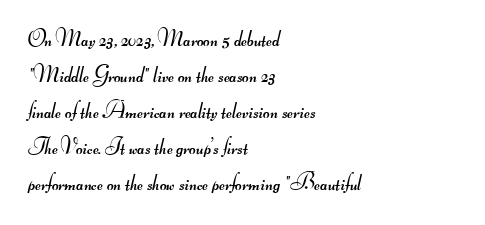
Q: Is the text bold? A: No.
Q: Is the text underlined? A: No.
Q: How is the paragraph aligned? A: Left-aligned.
Q: Is the spacing between letters normal or unusually wide? A: Normal.
Q: Is the spacing between lines tight, normal or loose? A: Normal.
